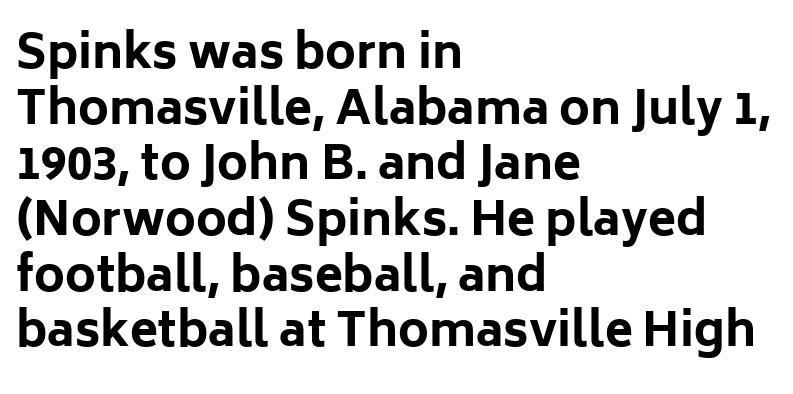
{"serif": "no", "italic": "no", "bold": "yes", "weight": "bold", "width": "normal", "stroke_contrast": "low", "x_height": "medium", "monospaced": "no", "underline": "no", "align": "left", "line_spacing_ratio": 1.21, "letter_spacing": "normal", "letter_spacing_em": 0.0, "glyph_px": 46}
